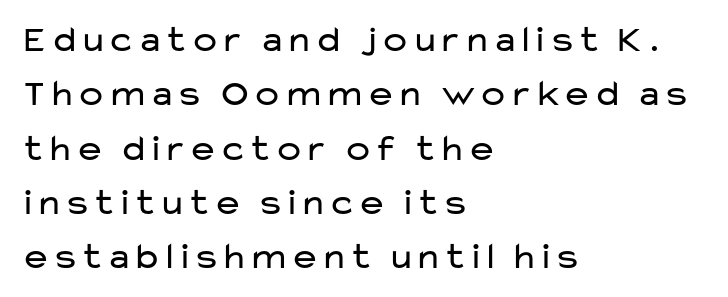
{"serif": "no", "italic": "no", "bold": "no", "weight": "regular", "width": "wide", "stroke_contrast": "low", "x_height": "medium", "monospaced": "no", "underline": "no", "align": "left", "line_spacing": "normal", "line_spacing_ratio": 1.43, "letter_spacing": "normal", "letter_spacing_em": 0.0, "glyph_px": 38}
